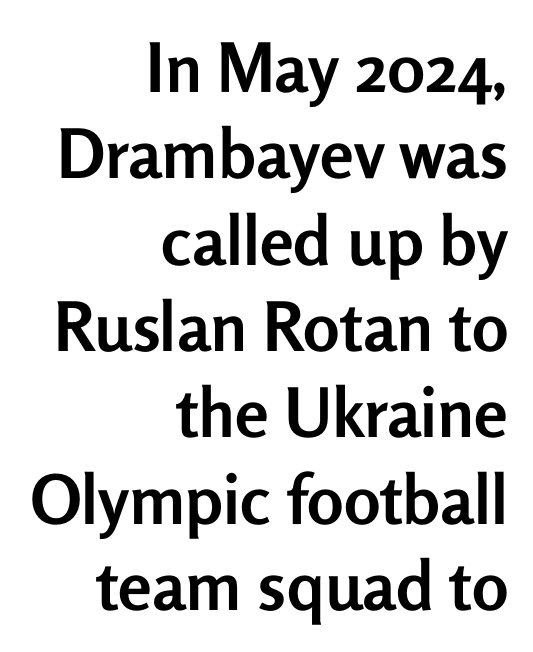
Q: Is the text bold? A: Yes.
Q: Is the text italic (slanted)? A: No, it is upright.
Q: Is the typeface a serif or a sans-serif typeface? A: Sans-serif.
Q: Is the text underlined? A: No.
Q: How is the paragraph aligned? A: Right-aligned.
Q: Is the spacing between letters normal or unusually wide? A: Normal.
Q: Is the spacing between lines tight, normal or loose? A: Normal.
Q: Width (condensed, normal, or wide)? A: Normal.
Q: Stroke contrast? A: Low.
Q: x-height? A: Medium.
Q: Monospaced? A: No.
